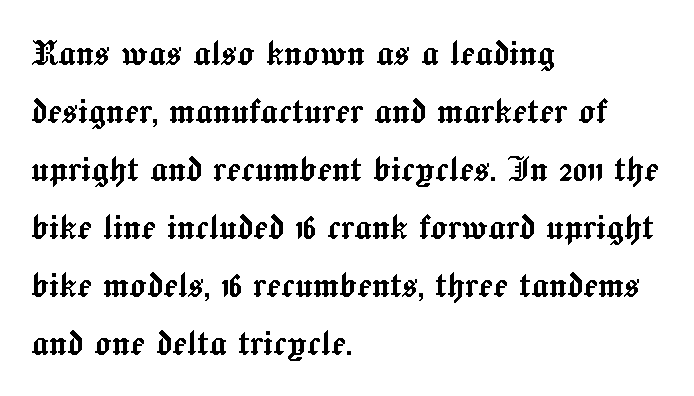
The image shows 43 px text type, upright; set left-aligned, normal line spacing (1.35x), normal letter spacing, not underlined; a medium x-height.
